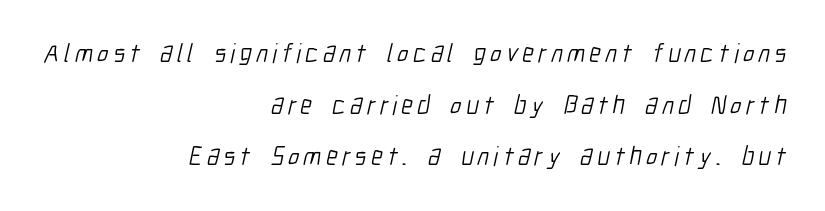
The image shows 26 px text type; set right-aligned, loose line spacing (1.99x), not underlined.
